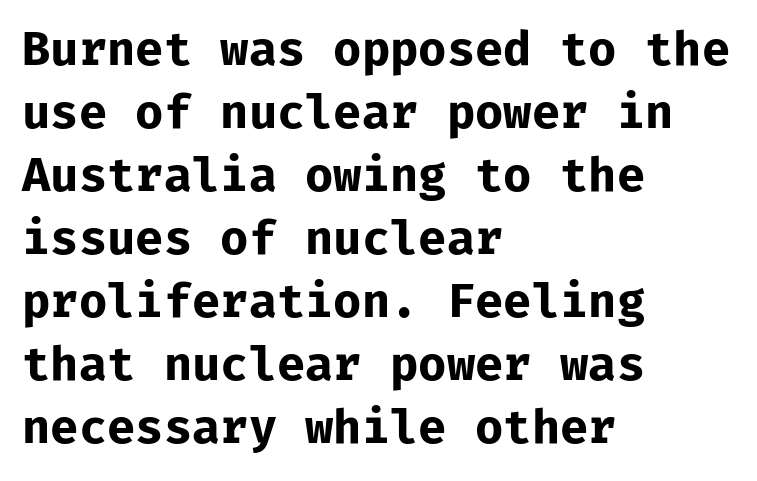
{"serif": "no", "italic": "no", "bold": "yes", "weight": "bold", "width": "normal", "stroke_contrast": "low", "x_height": "medium", "monospaced": "yes", "underline": "no", "align": "left", "line_spacing": "normal", "line_spacing_ratio": 1.37, "letter_spacing": "normal", "letter_spacing_em": 0.0, "glyph_px": 46}
